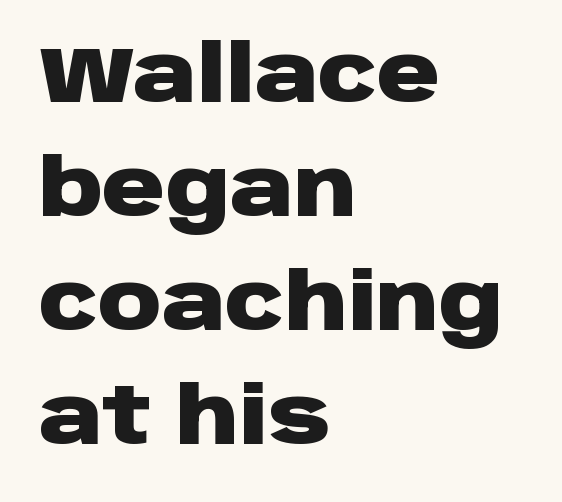
Horizontally, the lines are justified to the leading edge only. Leading: standard. Stroke thickness is high; the sample reads as a true bold. Honestly, the letter spacing is just normal — you wouldn't notice it. Rule under the text: the space is simply empty.
